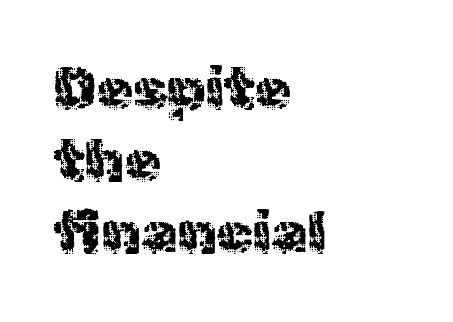
Q: Is the text bold? A: No.
Q: Is the text italic (slanted)? A: No, it is upright.
Q: Is the typeface a serif or a sans-serif typeface? A: Sans-serif.
Q: Is the text underlined? A: No.
Q: How is the paragraph aligned? A: Left-aligned.
Q: Is the spacing between letters normal or unusually wide? A: Normal.
Q: Width (condensed, normal, or wide)? A: Normal.
Q: x-height? A: Medium.
Q: Monospaced? A: No.
